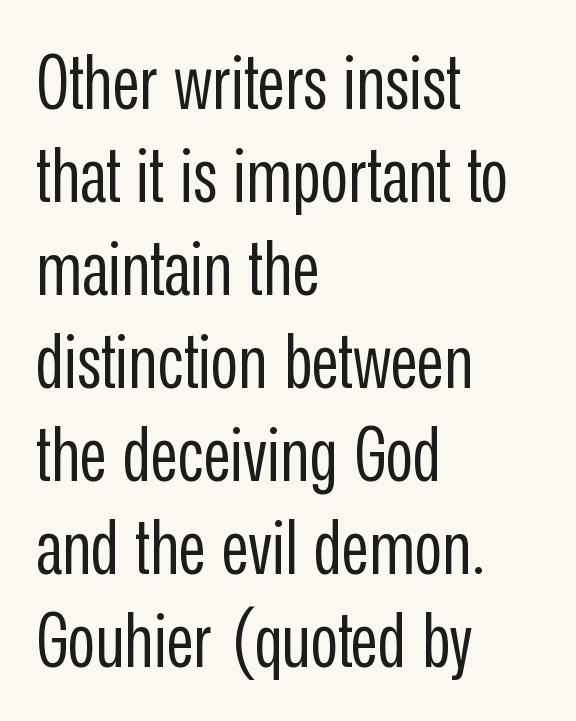
The image shows 75 px regular-weight, condensed sans-serif type, upright; set left-aligned, line spacing 1.24x, normal letter spacing, not underlined; low stroke contrast and a medium x-height.
